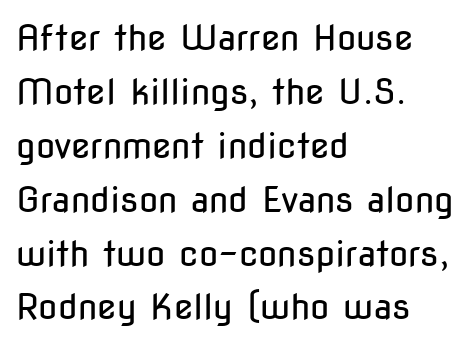
{"serif": "no", "italic": "no", "bold": "no", "weight": "regular", "width": "condensed", "stroke_contrast": "low", "x_height": "medium", "monospaced": "no", "underline": "no", "align": "left", "line_spacing": "normal", "line_spacing_ratio": 1.54, "letter_spacing": "normal", "letter_spacing_em": 0.0, "glyph_px": 35}
